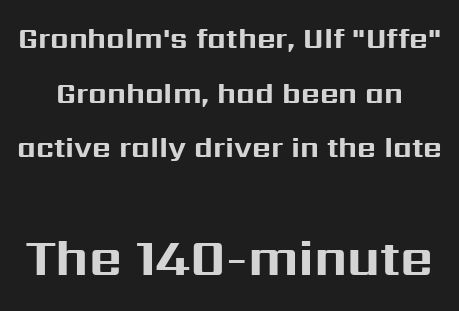
{"serif": "no", "italic": "no", "bold": "yes", "weight": "bold", "width": "normal", "stroke_contrast": "medium", "x_height": "medium", "monospaced": "no", "underline": "no", "line_spacing_ratio": 1.88, "letter_spacing": "normal", "letter_spacing_em": 0.0, "larger_block": "second", "size_ratio": 1.76, "glyph_px": 51}
